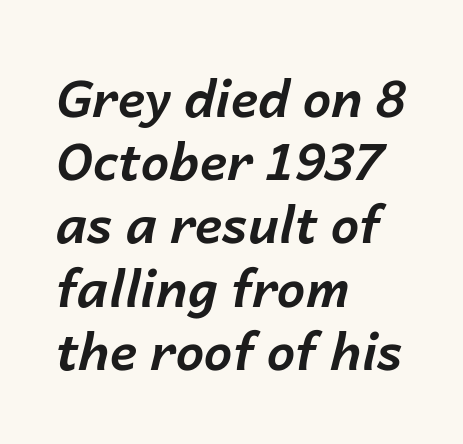
As a designer I'd log this as weight 700, bold. Reading down the block, your eye returns to a fixed left position each line. This rendering leaves character spacing at its baseline value. This rendering features lettering with no underline.
